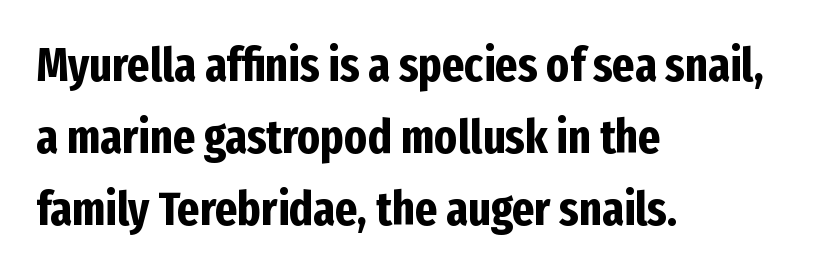
Q: Is the text bold? A: Yes.
Q: Is the text italic (slanted)? A: No, it is upright.
Q: Is the typeface a serif or a sans-serif typeface? A: Sans-serif.
Q: Is the text underlined? A: No.
Q: How is the paragraph aligned? A: Left-aligned.
Q: Is the spacing between letters normal or unusually wide? A: Normal.
Q: Is the spacing between lines tight, normal or loose? A: Normal.
Q: Width (condensed, normal, or wide)? A: Condensed.
Q: Stroke contrast? A: Low.
Q: x-height? A: Medium.
Q: Monospaced? A: No.
